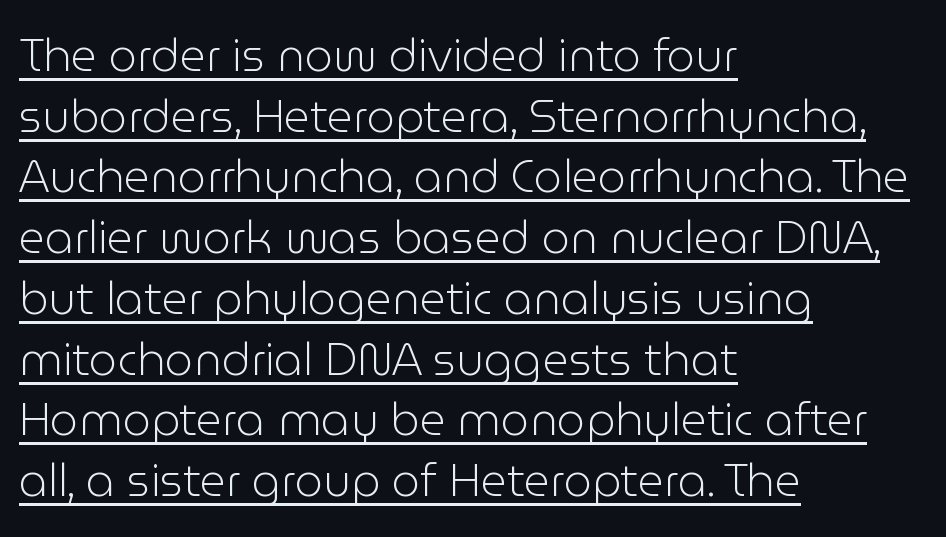
Q: Is the text bold? A: No.
Q: Is the text italic (slanted)? A: No, it is upright.
Q: Is the typeface a serif or a sans-serif typeface? A: Sans-serif.
Q: Is the text underlined? A: Yes.
Q: How is the paragraph aligned? A: Left-aligned.
Q: Is the spacing between letters normal or unusually wide? A: Normal.
Q: Is the spacing between lines tight, normal or loose? A: Normal.
Q: Width (condensed, normal, or wide)? A: Normal.
Q: Stroke contrast? A: Low.
Q: x-height? A: Medium.
Q: Monospaced? A: No.
